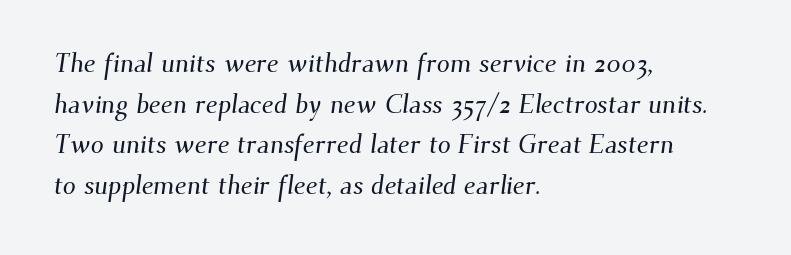
The letterforms sit shoulder to shoulder at normal distance. Successive baselines arrive at the customary interval. Beneath every word, the page is bare. The lines in this sample share a left origin and differ only in where they stop.
